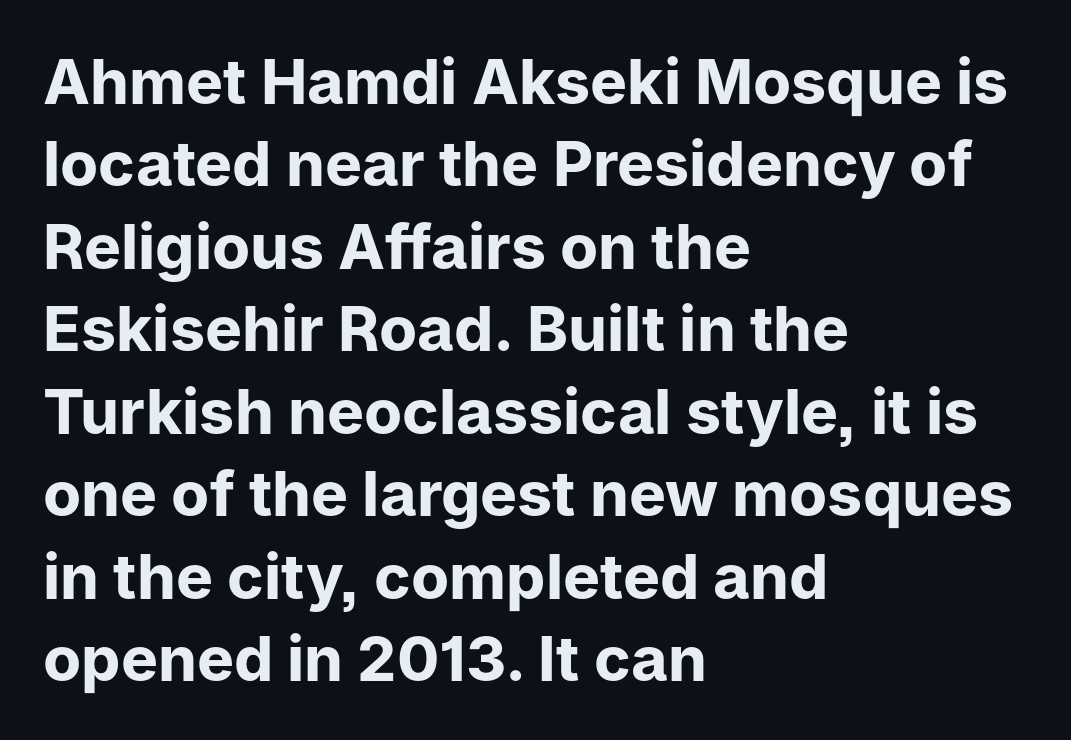
Q: Is the text bold? A: Yes.
Q: Is the text italic (slanted)? A: No, it is upright.
Q: Is the typeface a serif or a sans-serif typeface? A: Sans-serif.
Q: Is the text underlined? A: No.
Q: How is the paragraph aligned? A: Left-aligned.
Q: Is the spacing between letters normal or unusually wide? A: Normal.
Q: Is the spacing between lines tight, normal or loose? A: Normal.
Q: Width (condensed, normal, or wide)? A: Normal.
Q: Stroke contrast? A: Low.
Q: x-height? A: Medium.
Q: Monospaced? A: No.
